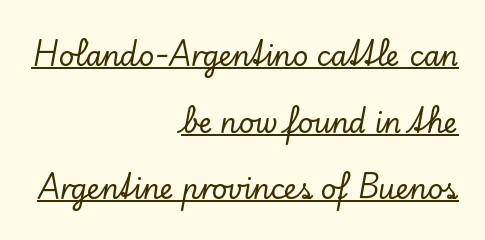
Q: Is the text italic (slanted)? A: Yes.
Q: Is the text underlined? A: Yes.
Q: How is the paragraph aligned? A: Right-aligned.
Q: Is the spacing between letters normal or unusually wide? A: Normal.
Q: Is the spacing between lines tight, normal or loose? A: Loose.
